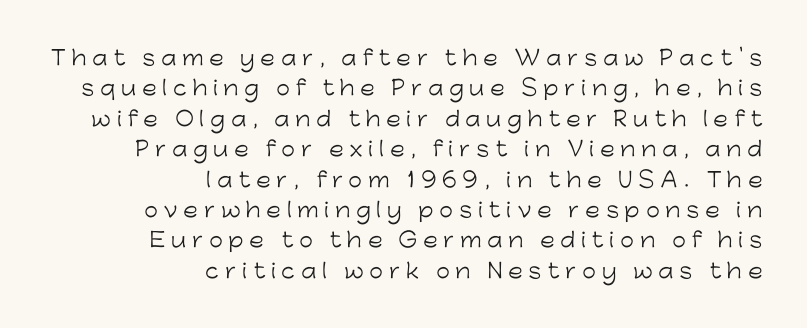
Every row of glyphs terminates at an identical x-position on the right. Short note: letters widely spaced. Check the space under the baseline: it is left empty. A typesetter would mark this as roman, not italic. The space between consecutive lines is moderate. No heavy texture on the line: the type isn't bold.
